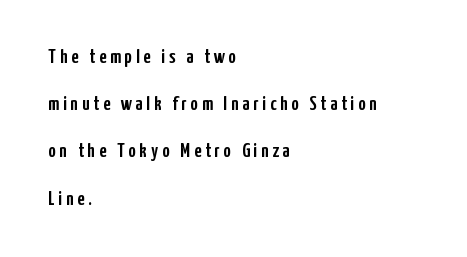
{"italic": "no", "underline": "no", "align": "left", "line_spacing": "loose", "line_spacing_ratio": 2.36, "letter_spacing": "wide", "letter_spacing_em": 0.2, "glyph_px": 20}
